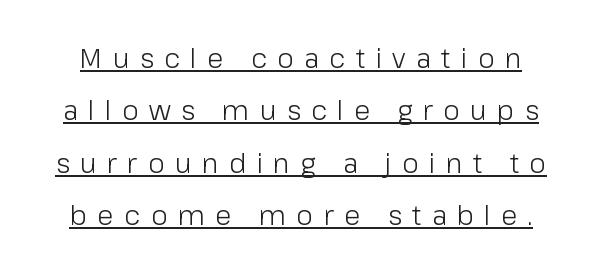
The image shows 27 px text type, upright; set loose line spacing (1.94x), unusually wide letter spacing (+0.38 em), underlined.
